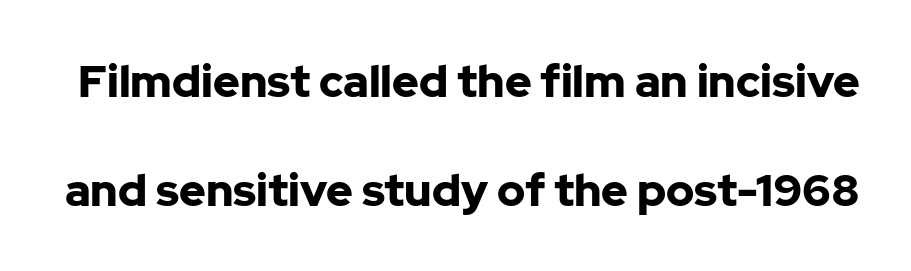
Q: Is the text bold? A: Yes.
Q: Is the text italic (slanted)? A: No, it is upright.
Q: Is the typeface a serif or a sans-serif typeface? A: Sans-serif.
Q: Is the text underlined? A: No.
Q: Is the spacing between letters normal or unusually wide? A: Normal.
Q: Is the spacing between lines tight, normal or loose? A: Loose.
Q: Width (condensed, normal, or wide)? A: Normal.
Q: Stroke contrast? A: Low.
Q: x-height? A: Medium.
Q: Monospaced? A: No.
